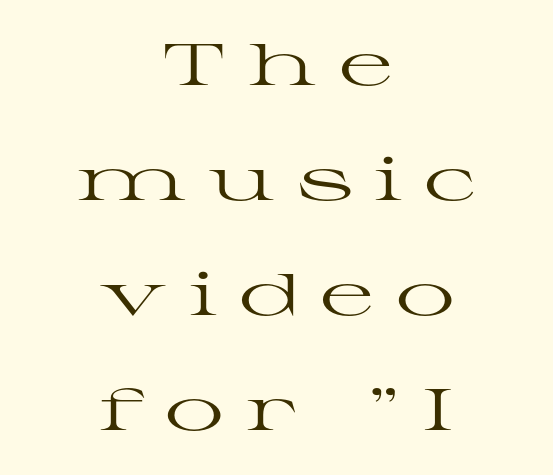
The image shows 59 px regular-weight, wide serif type, upright; set centered, loose line spacing (1.95x), unusually wide letter spacing (+0.37 em), not underlined; high stroke contrast and a medium x-height.
